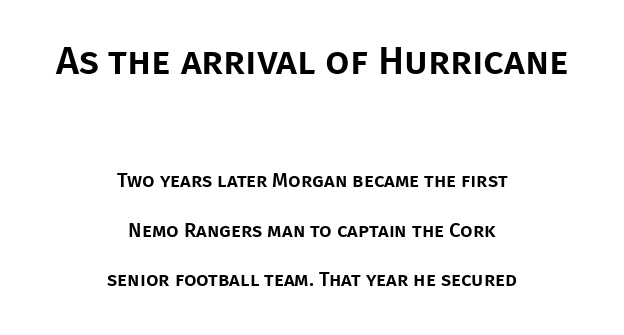
Q: Is the text italic (slanted)? A: No, it is upright.
Q: Is the typeface a serif or a sans-serif typeface? A: Sans-serif.
Q: Is the text underlined? A: No.
Q: How is the paragraph aligned? A: Centered.
Q: Is the spacing between letters normal or unusually wide? A: Normal.
Q: Is the spacing between lines tight, normal or loose? A: Loose.
Q: Which block of text is set in a larger size, the first (top) or the second (bottom)? A: The first (top) one.
Q: Width (condensed, normal, or wide)? A: Normal.
Q: Stroke contrast? A: Low.
Q: x-height? A: Large.
Q: Monospaced? A: No.
